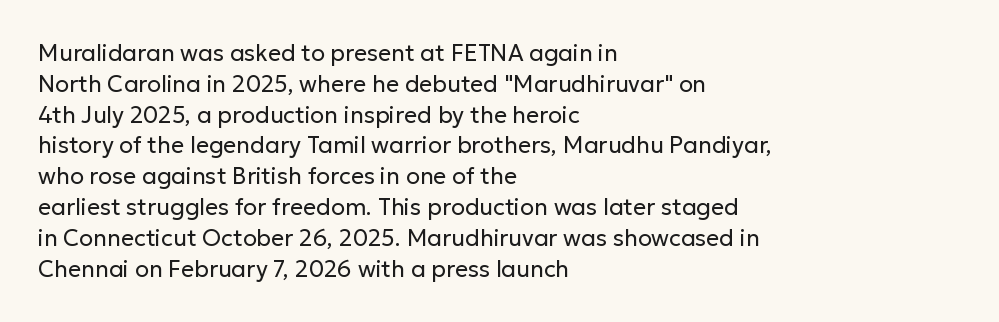
Descenders are the only things crossing below the line. The font sits on the lighter half of the weight spectrum, regular included. Does the copy run flush right? No — it runs flush left. Vertically, the passage feels balanced, rows spaced as you'd expect.
